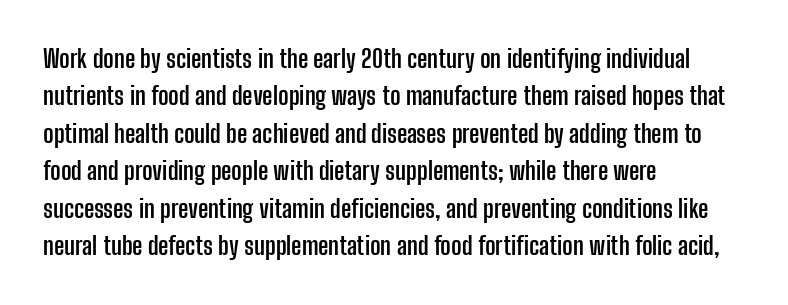
The image shows 25 px bold type, upright; set left-aligned, normal line spacing (1.5x), normal letter spacing, not underlined.
